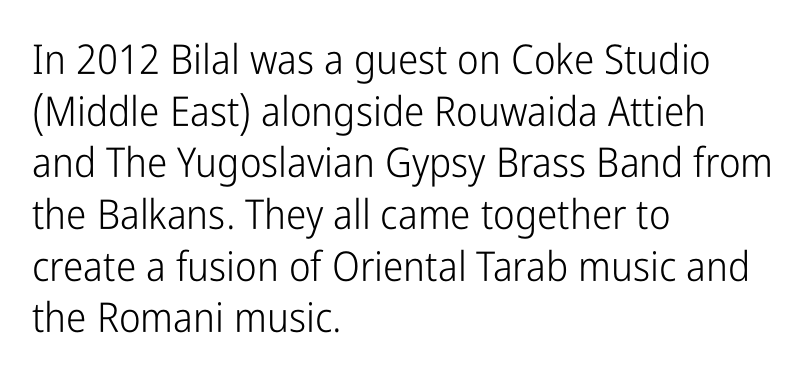
The image shows 41 px light, condensed sans-serif type, upright; set left-aligned, normal line spacing (1.26x), normal letter spacing, not underlined; low stroke contrast and a medium x-height.
